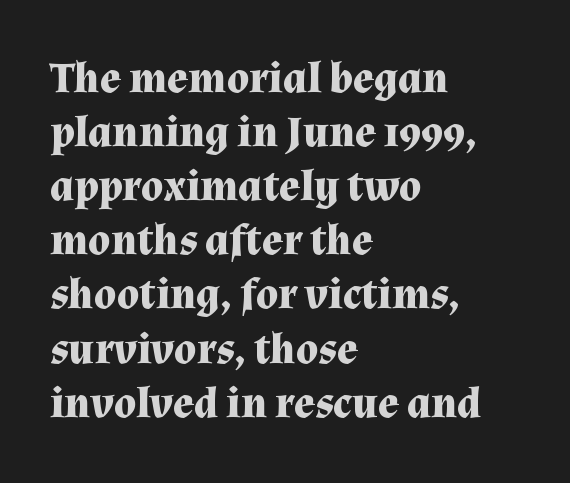
Q: Is the text bold? A: Yes.
Q: Is the text italic (slanted)? A: No, it is upright.
Q: Is the typeface a serif or a sans-serif typeface? A: Serif.
Q: Is the text underlined? A: No.
Q: How is the paragraph aligned? A: Left-aligned.
Q: Is the spacing between letters normal or unusually wide? A: Normal.
Q: Width (condensed, normal, or wide)? A: Normal.
Q: Stroke contrast? A: Medium.
Q: x-height? A: Medium.
Q: Monospaced? A: No.
